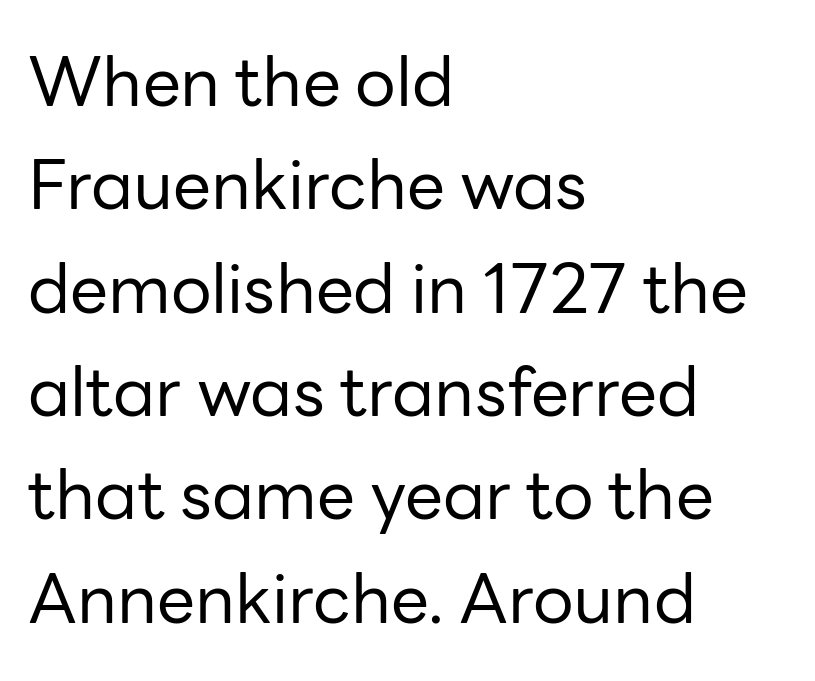
{"serif": "no", "italic": "no", "bold": "no", "weight": "regular", "width": "normal", "stroke_contrast": "low", "x_height": "medium", "monospaced": "no", "underline": "no", "align": "left", "line_spacing": "normal", "line_spacing_ratio": 1.52, "letter_spacing": "normal", "letter_spacing_em": 0.0, "glyph_px": 68}
